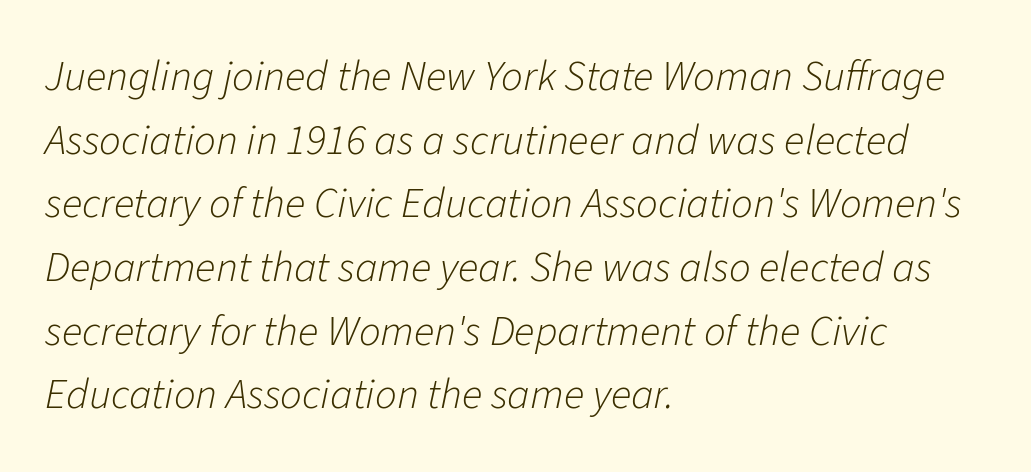
{"italic": "yes", "lean": "right", "slant_degrees": 11, "bold": "no", "weight": "light", "width": "normal", "stroke_contrast": "low", "x_height": "medium", "monospaced": "no", "underline": "no", "align": "left", "line_spacing": "normal", "line_spacing_ratio": 1.48, "letter_spacing": "normal", "letter_spacing_em": 0.0, "glyph_px": 43}
